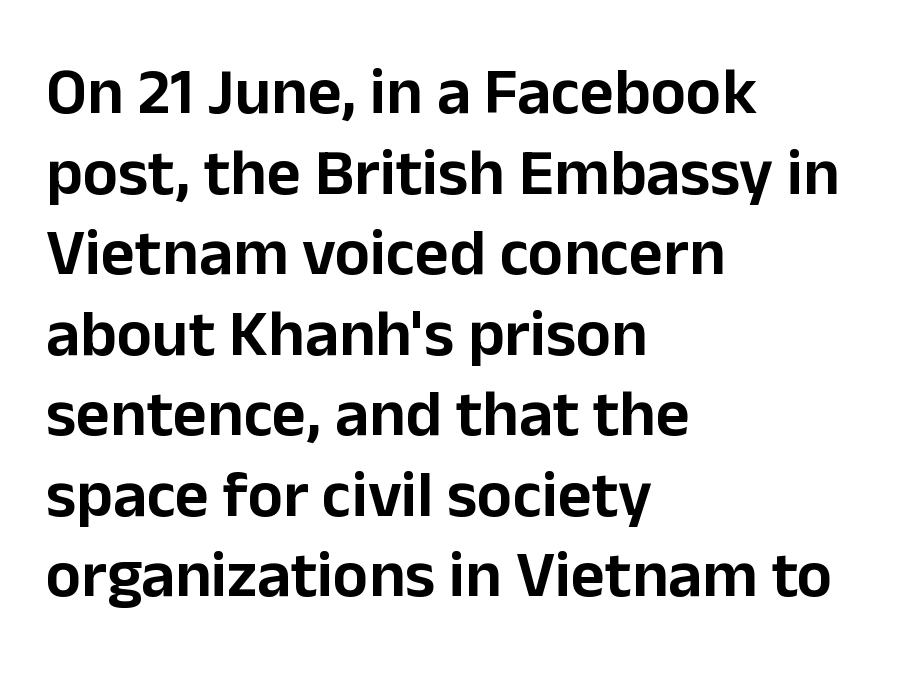
This sample uses an upright cut, with every glyph sitting square on the baseline. The face used here is proportionally spaced, like ordinary book or web type. All the whitespace from short lines collects on the right. Any mark beneath the type? The region is blank.
